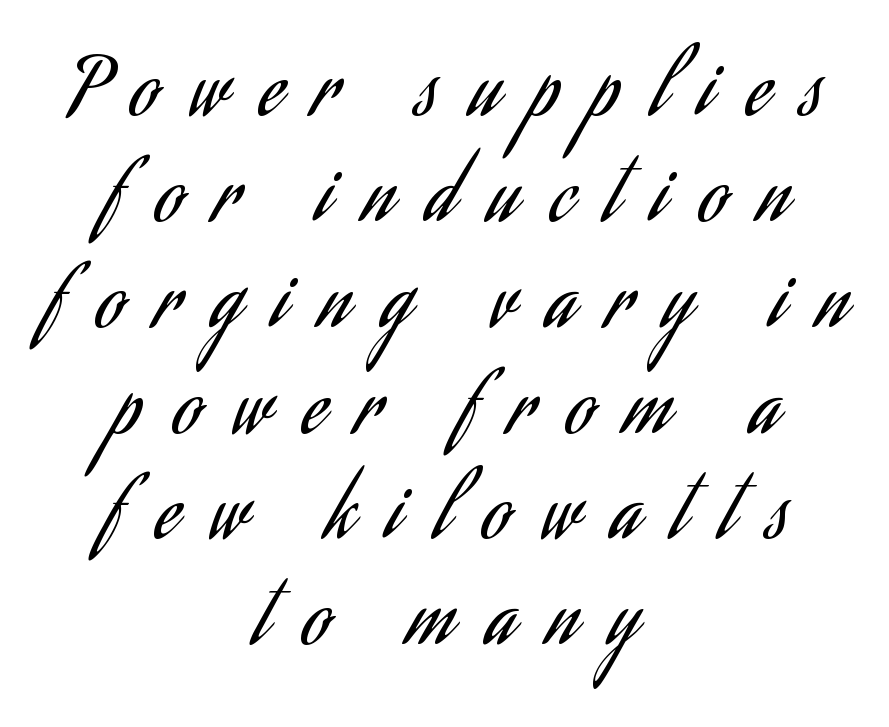
The image shows 79 px regular-weight, condensed sans-serif type; set centered, normal line spacing (1.34x), unusually wide letter spacing (+0.41 em), not underlined; low stroke contrast and a small x-height.
